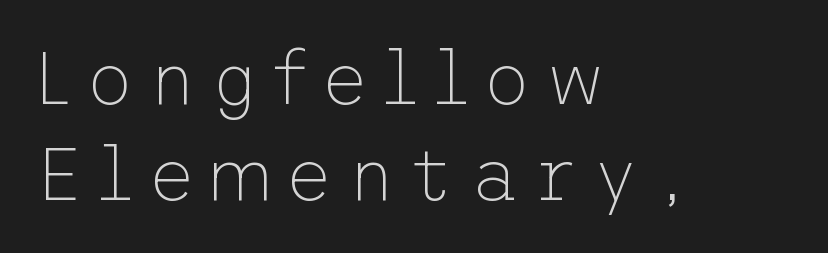
The image shows 74 px thin sans-serif type, upright; set left-aligned, normal line spacing (1.3x), not underlined; low stroke contrast and a medium x-height.
